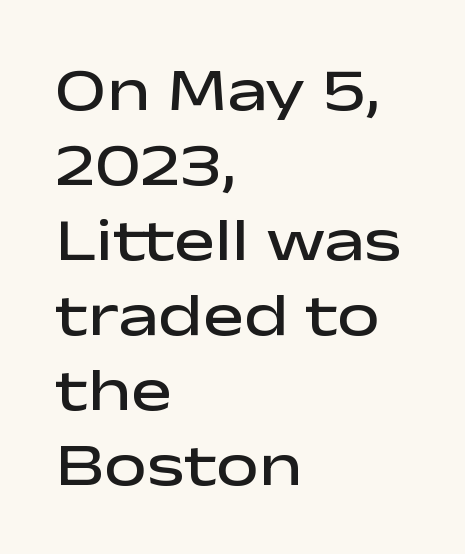
Q: Is the text bold? A: Semi-bold.
Q: Is the text italic (slanted)? A: No, it is upright.
Q: Is the typeface a serif or a sans-serif typeface? A: Sans-serif.
Q: Is the text underlined? A: No.
Q: How is the paragraph aligned? A: Left-aligned.
Q: Is the spacing between letters normal or unusually wide? A: Normal.
Q: Width (condensed, normal, or wide)? A: Wide.
Q: Stroke contrast? A: Low.
Q: x-height? A: Medium.
Q: Monospaced? A: No.
